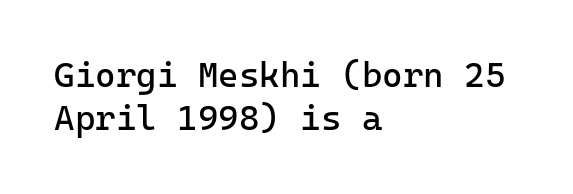
{"serif": "no", "italic": "no", "bold": "no", "weight": "regular", "width": "normal", "stroke_contrast": "low", "x_height": "medium", "underline": "no", "align": "left", "line_spacing_ratio": 1.23, "letter_spacing": "normal", "letter_spacing_em": 0.0, "glyph_px": 35}
